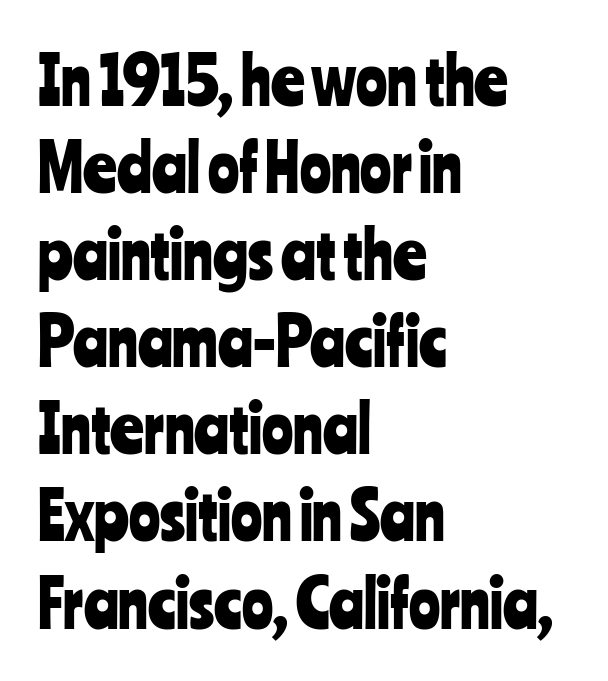
{"serif": "no", "italic": "no", "width": "condensed", "stroke_contrast": "low", "x_height": "medium", "monospaced": "no", "underline": "no", "align": "left", "line_spacing": "normal", "line_spacing_ratio": 1.34, "letter_spacing": "normal", "letter_spacing_em": 0.0, "glyph_px": 65}
